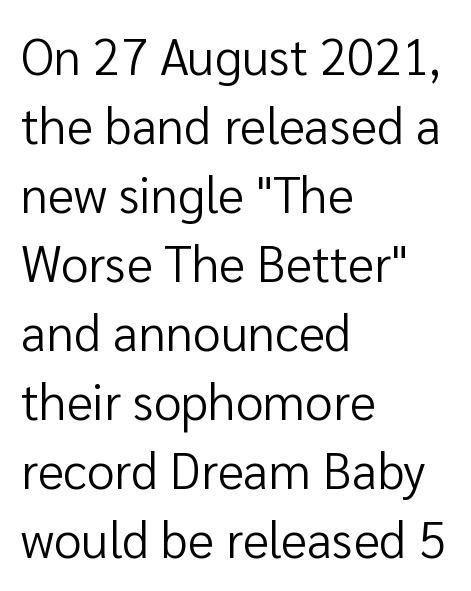
The image shows 50 px regular-weight sans-serif type, upright; set left-aligned, normal line spacing (1.38x), normal letter spacing, not underlined; low stroke contrast and a medium x-height.
